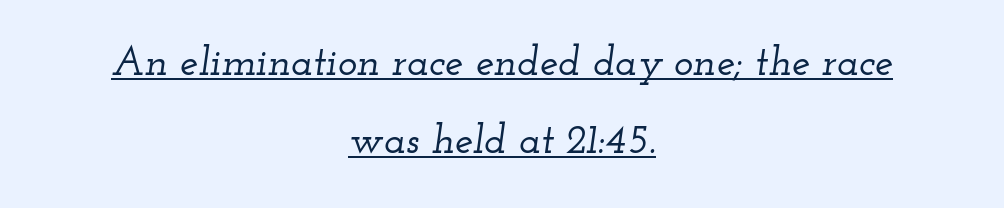
The image shows 41 px wide serif type, italic (leaning right); set centered, loose line spacing (1.9x), normal letter spacing, underlined; low stroke contrast and a small x-height.
